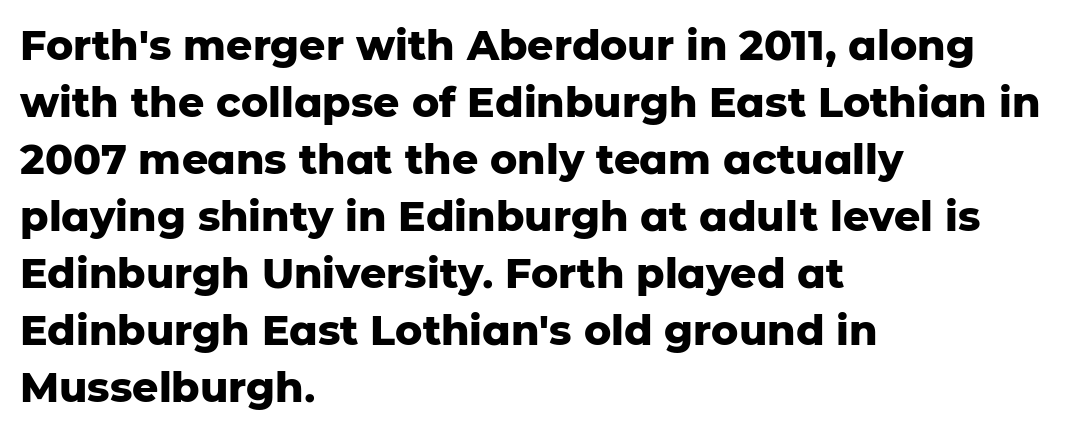
The image shows 41 px heavy sans-serif type, upright; set left-aligned, normal line spacing (1.39x), normal letter spacing, not underlined; low stroke contrast and a medium x-height.
